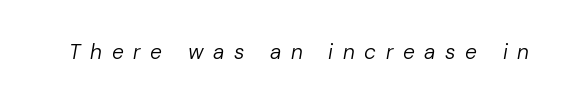
{"italic": "yes", "lean": "right", "slant_degrees": 10, "bold": "no", "underline": "no", "letter_spacing": "wide", "letter_spacing_em": 0.46, "glyph_px": 21}
